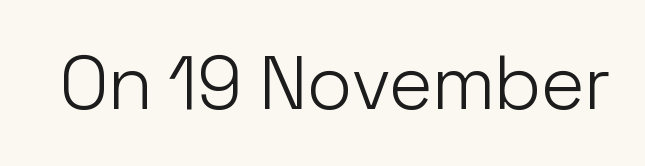
The image shows 75 px light sans-serif type, upright; set normal letter spacing, not underlined; low stroke contrast and a medium x-height.
